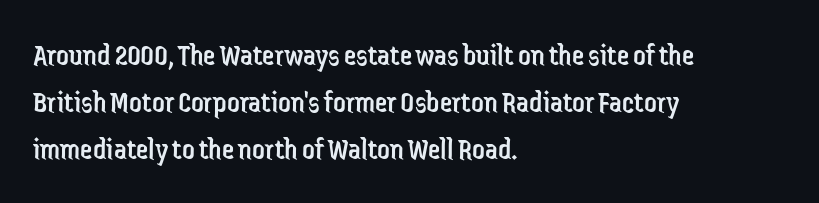
Reading down the column, the eye jumps a familiar distance to each next line. No chunkiness to these letters — they're not bold. Characters remain perfectly vertical along every line. The rendering uses natural spacing where letterforms have individual widths. Short note: letters normally spaced.
